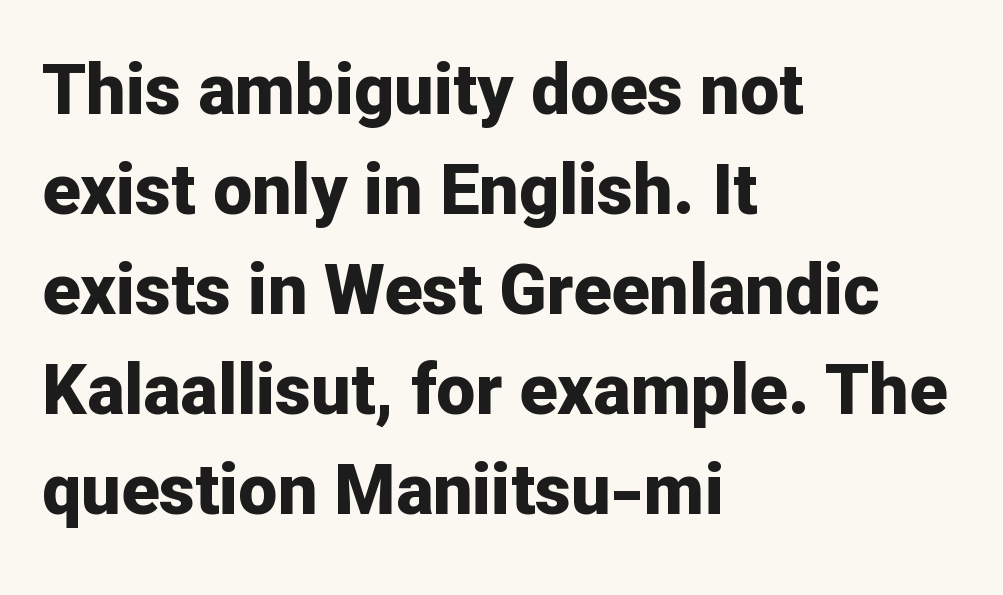
The image shows 70 px bold sans-serif type, upright; set left-aligned, normal line spacing (1.43x), normal letter spacing, not underlined; low stroke contrast and a medium x-height.
